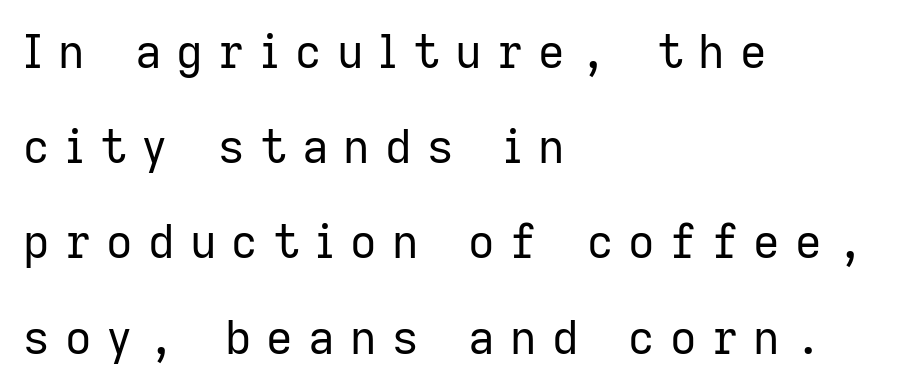
The image shows 46 px regular-weight sans-serif type, upright; set left-aligned, loose line spacing (2.07x), unusually wide letter spacing (+0.33 em), not underlined; low stroke contrast and a medium x-height.
